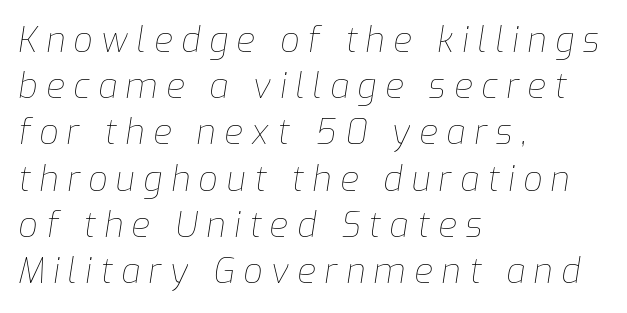
{"italic": "yes", "lean": "right", "slant_degrees": 9, "bold": "no", "weight": "thin", "width": "normal", "stroke_contrast": "low", "x_height": "medium", "monospaced": "no", "underline": "no", "align": "left", "line_spacing": "normal", "line_spacing_ratio": 1.36, "letter_spacing": "wide", "letter_spacing_em": 0.25, "glyph_px": 34}
